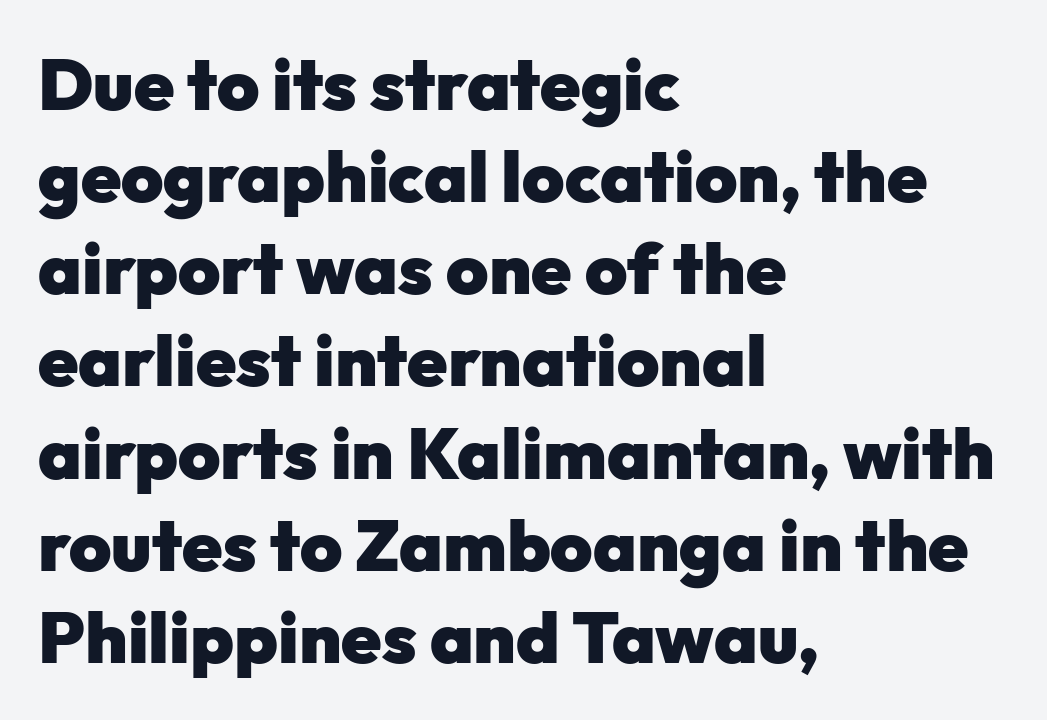
{"serif": "no", "italic": "no", "bold": "yes", "weight": "heavy", "width": "normal", "stroke_contrast": "low", "x_height": "medium", "monospaced": "no", "underline": "no", "align": "left", "line_spacing": "normal", "line_spacing_ratio": 1.28, "letter_spacing": "normal", "letter_spacing_em": 0.0, "glyph_px": 72}
